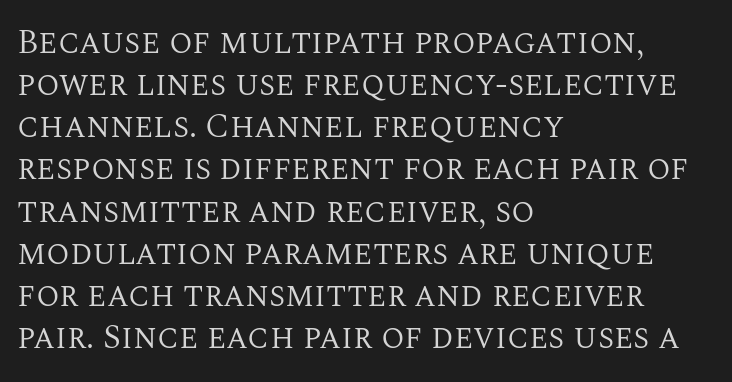
Q: Is the text bold? A: No.
Q: Is the text italic (slanted)? A: No, it is upright.
Q: Is the typeface a serif or a sans-serif typeface? A: Serif.
Q: Is the text underlined? A: No.
Q: How is the paragraph aligned? A: Left-aligned.
Q: Is the spacing between letters normal or unusually wide? A: Normal.
Q: Width (condensed, normal, or wide)? A: Normal.
Q: Stroke contrast? A: Medium.
Q: x-height? A: Large.
Q: Monospaced? A: No.
